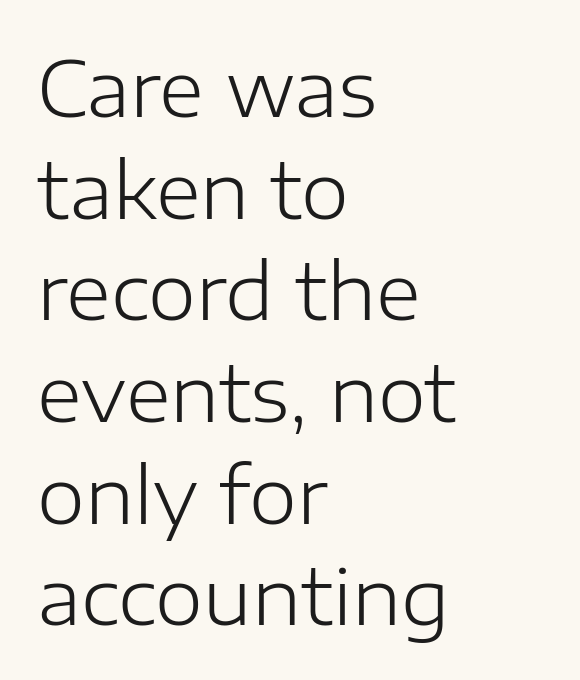
The image shows 77 px light sans-serif type, upright; set left-aligned, normal line spacing (1.32x), normal letter spacing, not underlined; low stroke contrast and a medium x-height.
